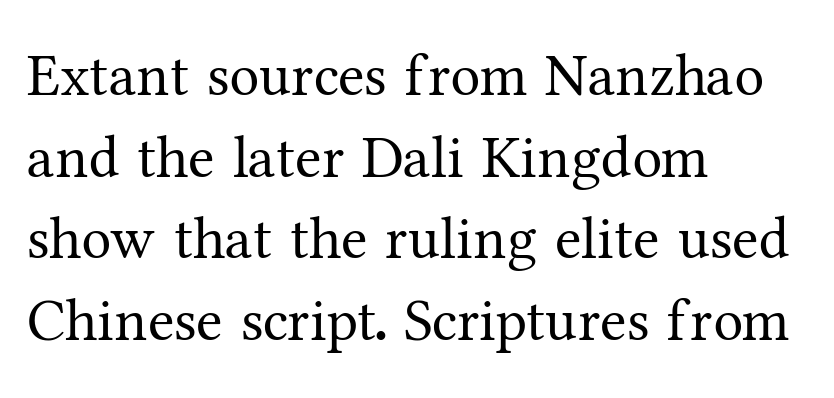
The image shows 60 px regular-weight serif type, upright; set left-aligned, normal line spacing (1.36x), normal letter spacing, not underlined; medium stroke contrast and a medium x-height.
